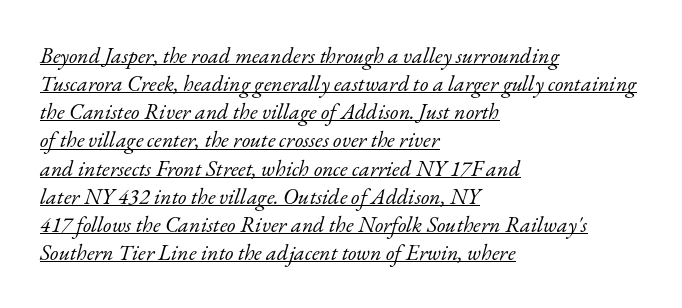
Q: Is the text bold? A: No.
Q: Is the text italic (slanted)? A: Yes, it leans right by about 17 degrees.
Q: Is the text underlined? A: Yes.
Q: How is the paragraph aligned? A: Left-aligned.
Q: Is the spacing between letters normal or unusually wide? A: Normal.
Q: Is the spacing between lines tight, normal or loose? A: Normal.
